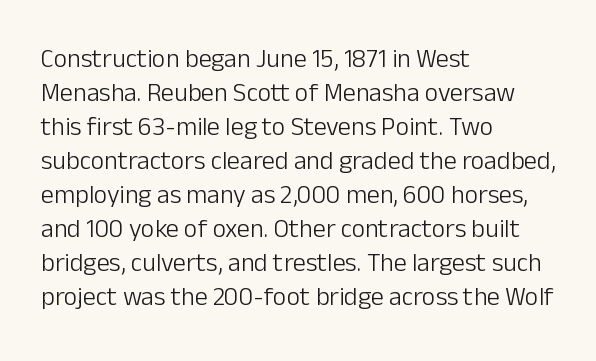
Q: Is the text bold? A: No.
Q: Is the text italic (slanted)? A: No, it is upright.
Q: Is the text underlined? A: No.
Q: How is the paragraph aligned? A: Left-aligned.
Q: Is the spacing between letters normal or unusually wide? A: Normal.
Q: Is the spacing between lines tight, normal or loose? A: Normal.
